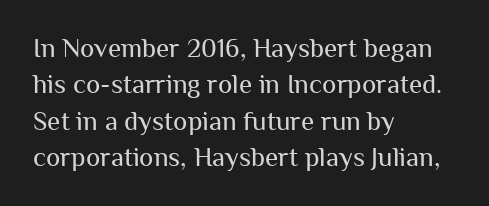
Q: Is the text bold? A: No.
Q: Is the text italic (slanted)? A: No, it is upright.
Q: Is the text underlined? A: No.
Q: How is the paragraph aligned? A: Left-aligned.
Q: Is the spacing between letters normal or unusually wide? A: Normal.
Q: Is the spacing between lines tight, normal or loose? A: Normal.
